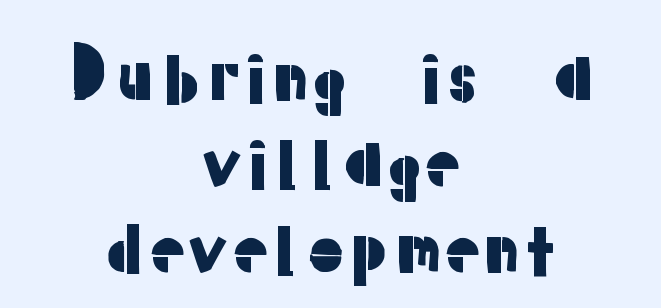
The image shows 70 px sans-serif type, upright; set centered, line spacing 1.23x, normal letter spacing, not underlined; low stroke contrast and a medium x-height.
